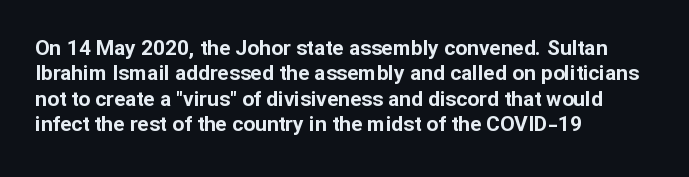
Q: Is the text bold? A: Yes.
Q: Is the text italic (slanted)? A: No, it is upright.
Q: Is the text underlined? A: No.
Q: How is the paragraph aligned? A: Left-aligned.
Q: Is the spacing between letters normal or unusually wide? A: Normal.
